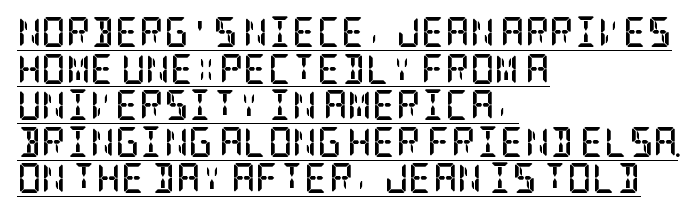
The image shows 30 px semibold, condensed serif type, upright; set left-aligned, line spacing 1.22x, normal letter spacing, underlined; low stroke contrast and a large x-height.
